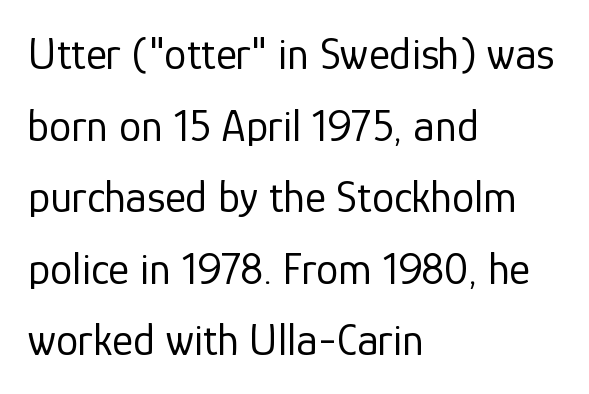
{"serif": "no", "italic": "no", "bold": "no", "weight": "regular", "width": "normal", "stroke_contrast": "low", "x_height": "medium", "monospaced": "no", "underline": "no", "align": "left", "line_spacing": "normal", "line_spacing_ratio": 1.59, "letter_spacing": "normal", "letter_spacing_em": 0.0, "glyph_px": 45}
